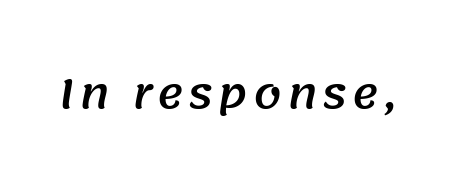
The specimen omits any rule beneath the text block's lines. These lines are rendered in a variable-pitch font. The typeface chosen for these lines omits serifs.
